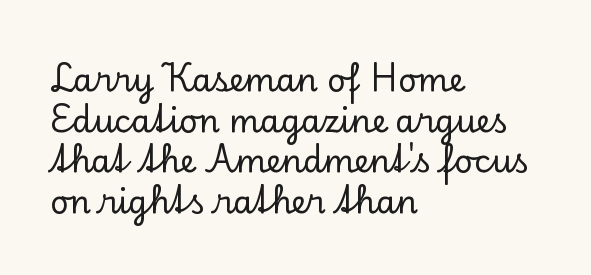
Q: Is the text italic (slanted)? A: No, it is upright.
Q: Is the text underlined? A: No.
Q: How is the paragraph aligned? A: Left-aligned.
Q: Is the spacing between letters normal or unusually wide? A: Normal.
Q: Is the spacing between lines tight, normal or loose? A: Normal.
Q: Width (condensed, normal, or wide)? A: Normal.
Q: Stroke contrast? A: Low.
Q: x-height? A: Small.
Q: Monospaced? A: No.
